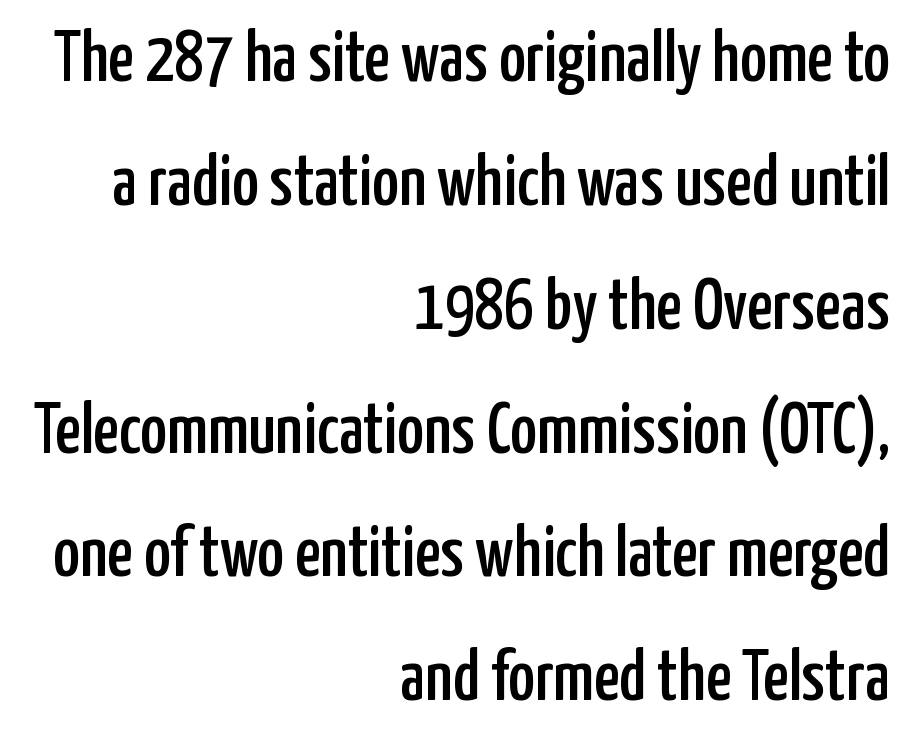
The image shows 72 px condensed sans-serif type, upright; set right-aligned, line spacing 1.72x, normal letter spacing, not underlined; low stroke contrast and a medium x-height.
